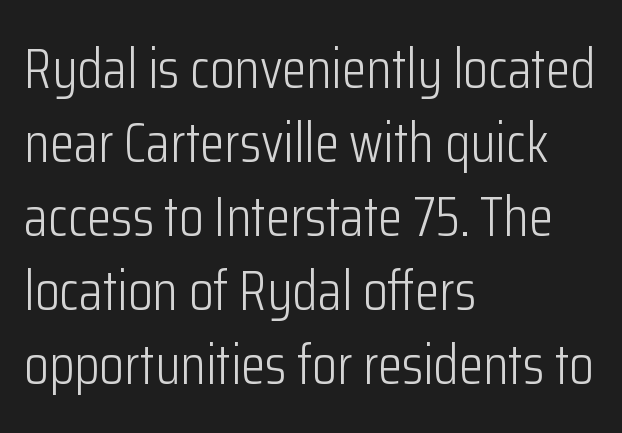
Each new line begins a customary step beneath the previous one. The passage is arranged the way most books set body copy — flush left. On a weight scale, this lands at 450 or below. Only glyphs here, with clear space below each row.
